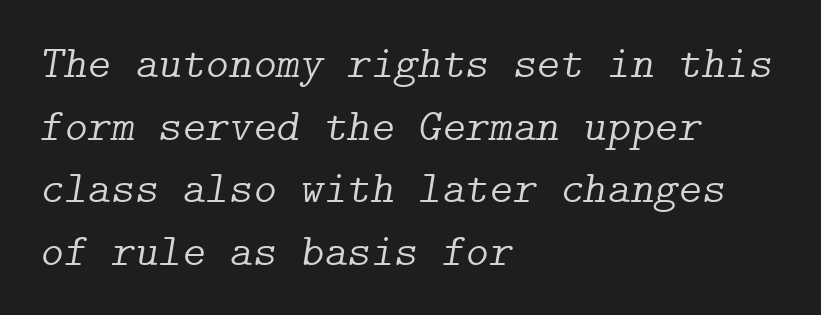
The image shows 45 px light serif type, italic (leaning right); set left-aligned, normal line spacing (1.39x), normal letter spacing, not underlined; low stroke contrast and a medium x-height.
